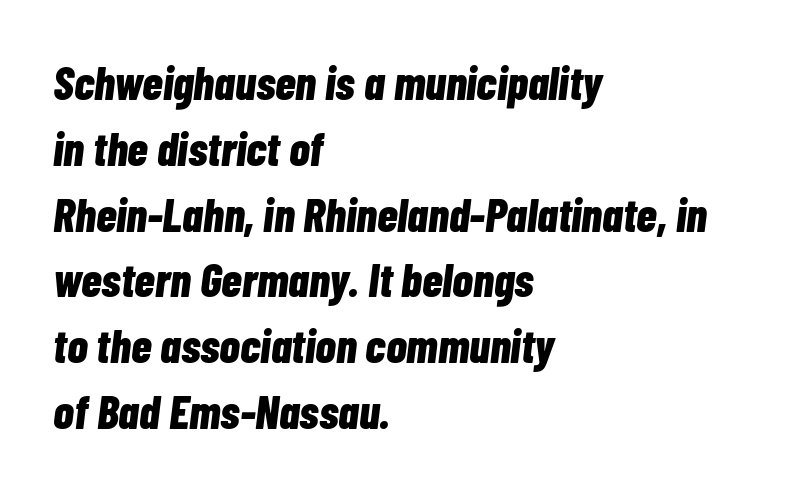
The image shows 47 px bold, condensed type, italic (leaning right); set left-aligned, normal line spacing (1.4x), normal letter spacing, not underlined; low stroke contrast and a medium x-height.
